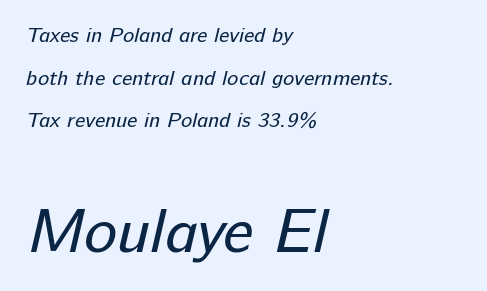
Q: Is the text bold? A: No.
Q: Is the typeface a serif or a sans-serif typeface? A: Sans-serif.
Q: Is the text underlined? A: No.
Q: How is the paragraph aligned? A: Left-aligned.
Q: Is the spacing between letters normal or unusually wide? A: Normal.
Q: Is the spacing between lines tight, normal or loose? A: Loose.
Q: Which block of text is set in a larger size, the first (top) or the second (bottom)? A: The second (bottom) one.
Q: Width (condensed, normal, or wide)? A: Normal.
Q: Stroke contrast? A: Low.
Q: x-height? A: Medium.
Q: Monospaced? A: No.
